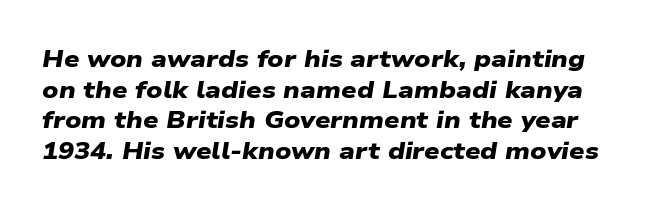
The image shows 24 px bold type; set normal line spacing (1.28x), normal letter spacing, not underlined.
